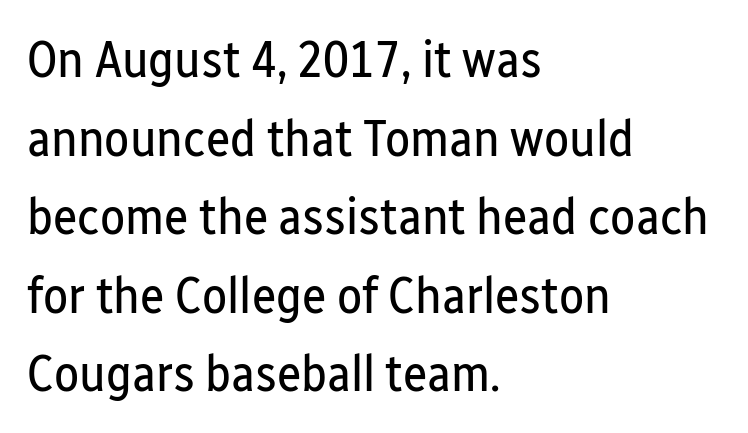
The image shows 52 px regular-weight, condensed sans-serif type, upright; set left-aligned, normal line spacing (1.51x), normal letter spacing, not underlined; low stroke contrast and a medium x-height.
